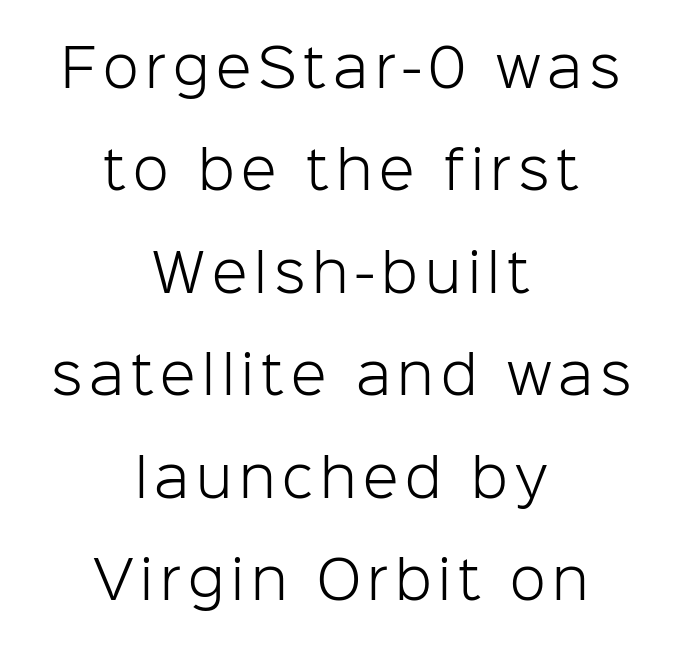
The image shows 52 px light sans-serif type, upright; set centered, loose line spacing (1.97x), not underlined; low stroke contrast and a medium x-height.
